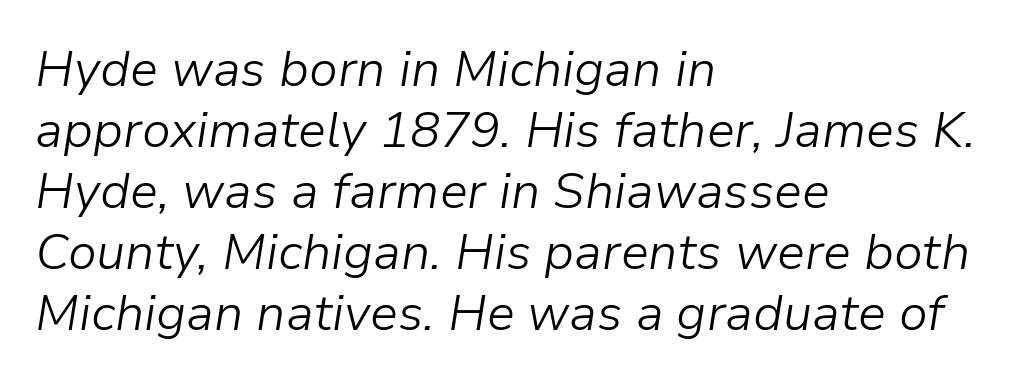
The image shows 50 px light type, italic (leaning right); set left-aligned, line spacing 1.22x, normal letter spacing, not underlined; low stroke contrast and a medium x-height.
